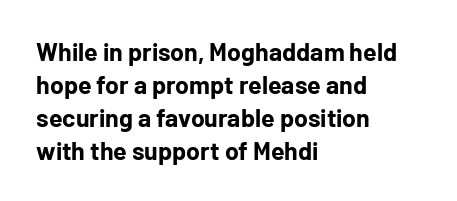
{"italic": "no", "bold": "yes", "underline": "no", "align": "left", "line_spacing": "normal", "line_spacing_ratio": 1.32, "letter_spacing": "normal", "letter_spacing_em": 0.0, "glyph_px": 25}
